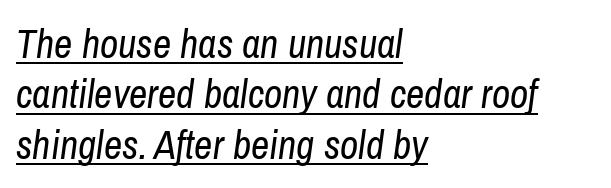
{"italic": "yes", "lean": "right", "slant_degrees": 8, "bold": "no", "weight": "regular", "width": "condensed", "stroke_contrast": "low", "x_height": "medium", "monospaced": "no", "underline": "yes", "align": "left", "line_spacing": "normal", "line_spacing_ratio": 1.26, "letter_spacing": "normal", "letter_spacing_em": 0.0, "glyph_px": 40}
